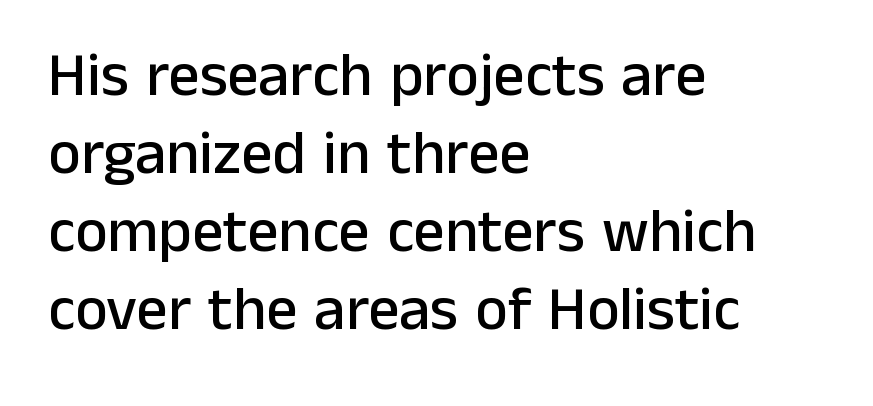
What stands out about the letter spacing? Nothing — it is the standard amount. Anything drawn beneath the words? Only blank space. The axis of the letterforms is exactly vertical. Are there feet on the stems? There aren't — it's a sans.
